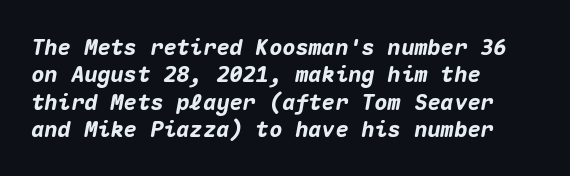
Q: Is the text bold? A: Yes.
Q: Is the text italic (slanted)? A: Yes, it leans right by about 10 degrees.
Q: Is the text underlined? A: No.
Q: How is the paragraph aligned? A: Left-aligned.
Q: Is the spacing between letters normal or unusually wide? A: Normal.
